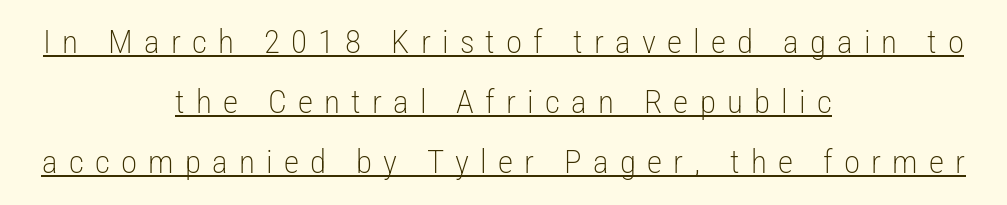
These characters rest on top of a visible drawn line. If you folded the block vertically in half, each line would mirror itself in length. Bold? No — there's no thickening of the strokes. Caption: expanded tracking, letters set apart. The letters advance in unequal steps, a hallmark of proportional type.
